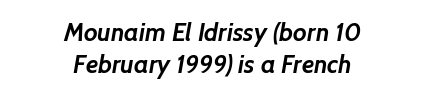
The image shows 25 px bold type; set centered, normal line spacing (1.27x), normal letter spacing, not underlined.
